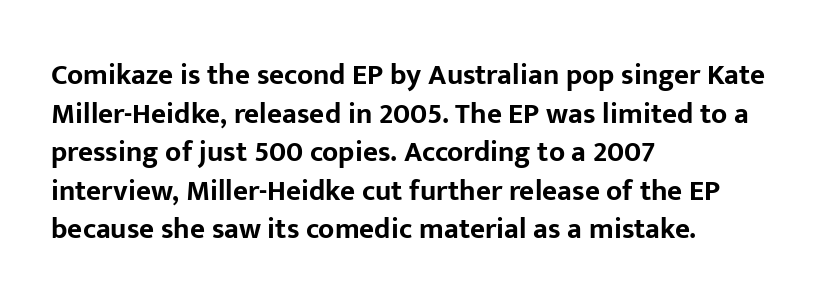
Words appear dense and cohesive because spacing is normal. Vertical strokes here are truly vertical. This is heavy type, rendered in bold. Proportional: the letters do not fall into vertical columns. The type family on display is of the sans-serif kind.
